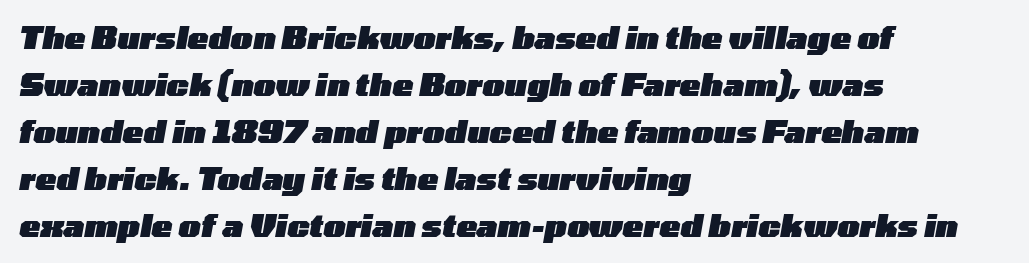
Q: Is the text bold? A: Yes.
Q: Is the text italic (slanted)? A: Yes, it leans right by about 10 degrees.
Q: Is the text underlined? A: No.
Q: How is the paragraph aligned? A: Left-aligned.
Q: Is the spacing between letters normal or unusually wide? A: Normal.
Q: Is the spacing between lines tight, normal or loose? A: Normal.
Q: Width (condensed, normal, or wide)? A: Wide.
Q: Stroke contrast? A: Low.
Q: x-height? A: Medium.
Q: Monospaced? A: No.
